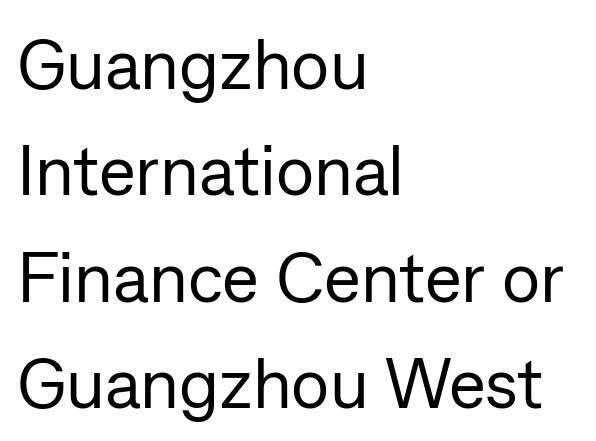
Q: Is the text bold? A: No.
Q: Is the text italic (slanted)? A: No, it is upright.
Q: Is the typeface a serif or a sans-serif typeface? A: Sans-serif.
Q: Is the text underlined? A: No.
Q: How is the paragraph aligned? A: Left-aligned.
Q: Is the spacing between letters normal or unusually wide? A: Normal.
Q: Is the spacing between lines tight, normal or loose? A: Normal.
Q: Width (condensed, normal, or wide)? A: Normal.
Q: Stroke contrast? A: Low.
Q: x-height? A: Medium.
Q: Monospaced? A: No.
